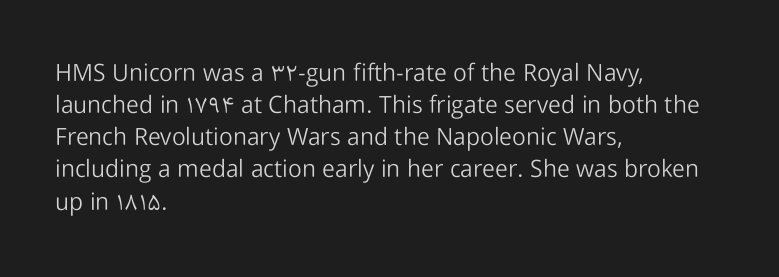
{"italic": "no", "bold": "no", "underline": "no", "align": "left", "line_spacing": "normal", "line_spacing_ratio": 1.34, "letter_spacing": "normal", "letter_spacing_em": 0.0, "glyph_px": 24}
